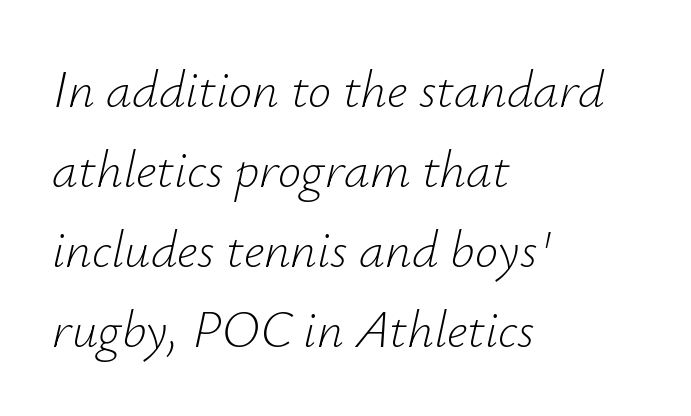
Q: Is the text bold? A: No.
Q: Is the text italic (slanted)? A: Yes, it leans right by about 12 degrees.
Q: Is the text underlined? A: No.
Q: How is the paragraph aligned? A: Left-aligned.
Q: Is the spacing between letters normal or unusually wide? A: Normal.
Q: Is the spacing between lines tight, normal or loose? A: Normal.
Q: Width (condensed, normal, or wide)? A: Normal.
Q: Stroke contrast? A: Low.
Q: x-height? A: Small.
Q: Monospaced? A: No.
